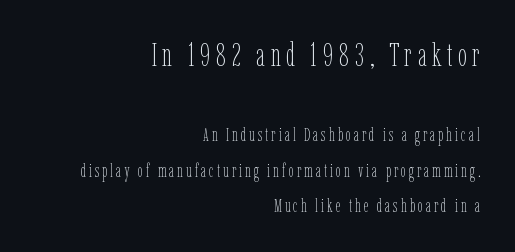
Every character sits straight up, as roman type does. Look at the glyph heights: the upper group is clearly the bigger setting. Teacher's note: observe the even right margin — that is flush-right alignment. Students, observe: this is what heavily led, spacious text looks like. A typesetter would call this proportional, since set widths differ per character. The typeface has the unassuming heft of standard copy or less.
